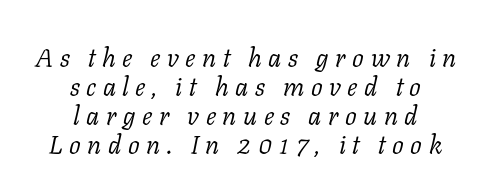
{"italic": "yes", "lean": "right", "slant_degrees": 11, "bold": "no", "underline": "no", "align": "center", "line_spacing": "tight", "line_spacing_ratio": 1.11, "letter_spacing": "wide", "letter_spacing_em": 0.25, "glyph_px": 26}
